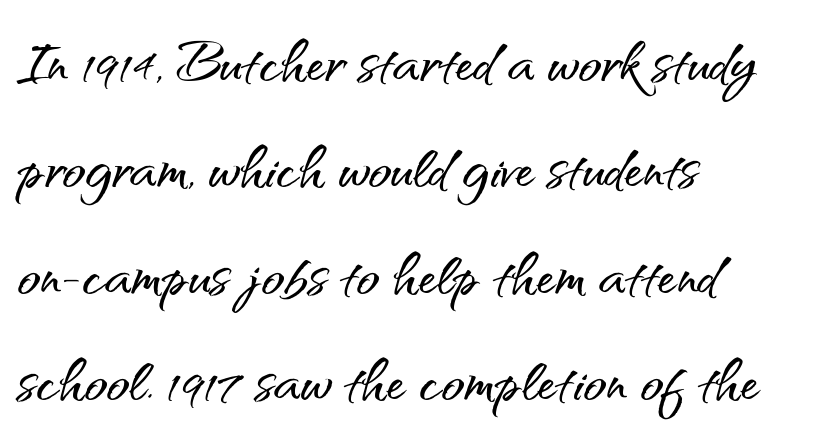
The image shows 76 px sans-serif type; set left-aligned, normal line spacing (1.4x), normal letter spacing, not underlined; medium stroke contrast and a small x-height.
